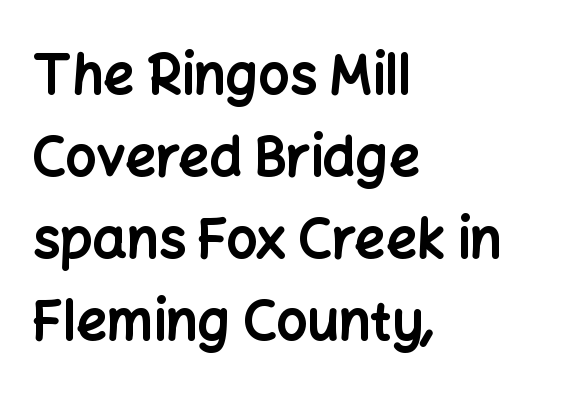
{"serif": "no", "italic": "no", "bold": "yes", "weight": "bold", "width": "normal", "stroke_contrast": "low", "x_height": "medium", "monospaced": "no", "underline": "no", "align": "left", "line_spacing": "normal", "line_spacing_ratio": 1.52, "letter_spacing": "normal", "letter_spacing_em": 0.0, "glyph_px": 54}
